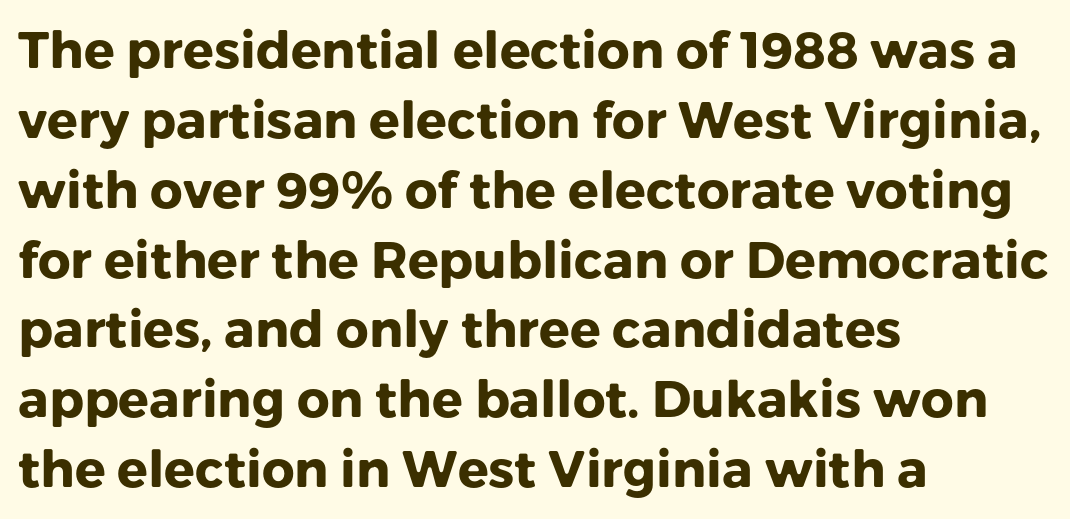
{"serif": "no", "italic": "no", "bold": "yes", "weight": "heavy", "width": "normal", "stroke_contrast": "low", "x_height": "medium", "monospaced": "no", "underline": "no", "align": "left", "line_spacing": "normal", "line_spacing_ratio": 1.37, "letter_spacing": "normal", "letter_spacing_em": 0.0, "glyph_px": 51}
